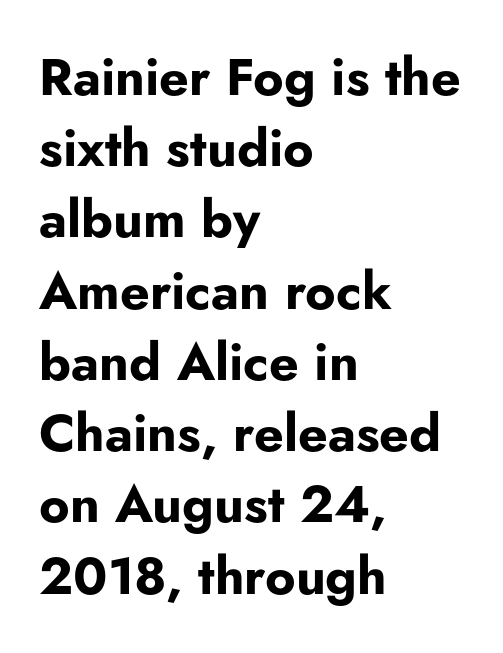
The rendering uses natural spacing where letterforms have individual widths. The lines sit at an ordinary, default distance from one another. Stroke terminals: plain, sans-serif. The passage shown is emphatically bold.
